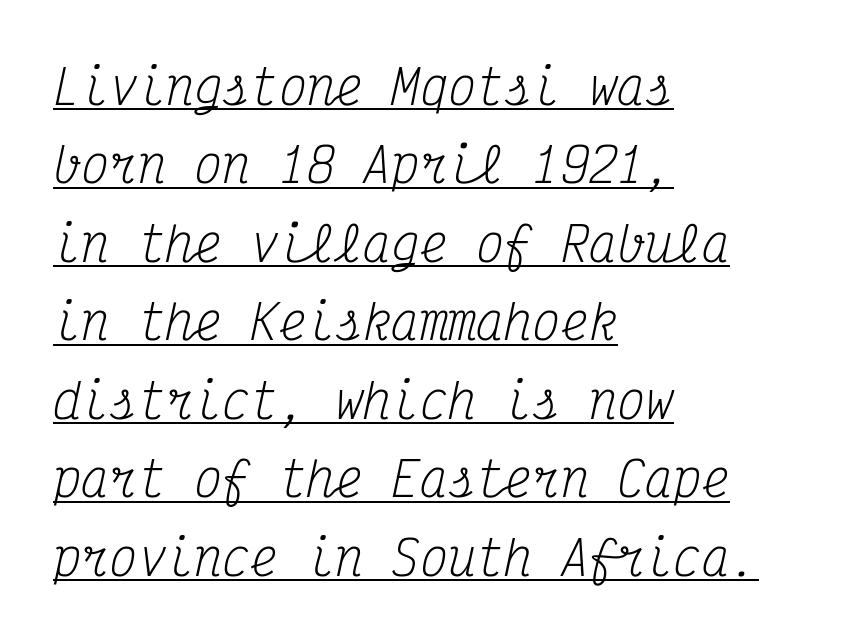
The image shows 47 px regular-weight, condensed serif type, italic (leaning right), monospaced; set left-aligned, normal line spacing (1.67x), normal letter spacing, underlined; medium stroke contrast and a medium x-height.
